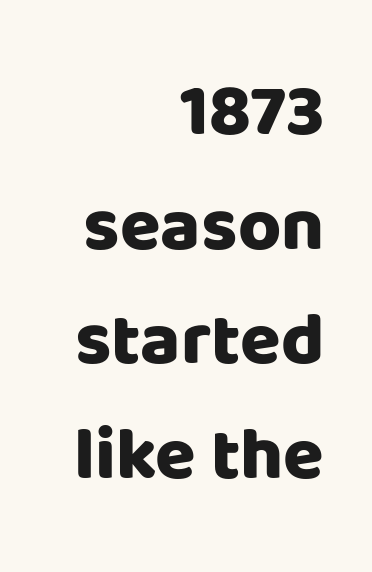
The image shows 74 px heavy sans-serif type, upright; set right-aligned, normal line spacing (1.55x), normal letter spacing, not underlined; low stroke contrast and a large x-height.
